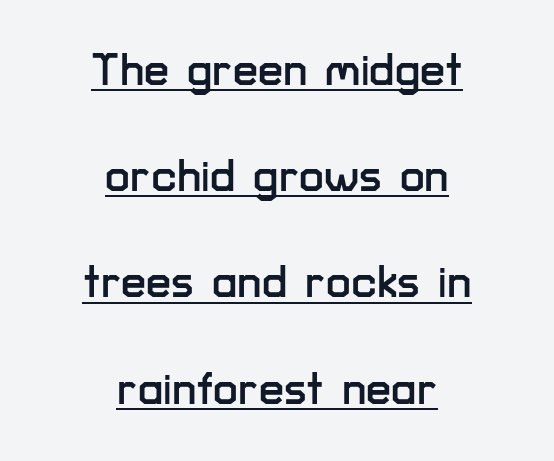
The image shows 45 px sans-serif type, upright; set centered, loose line spacing (2.36x), normal letter spacing, underlined; low stroke contrast and a medium x-height.
